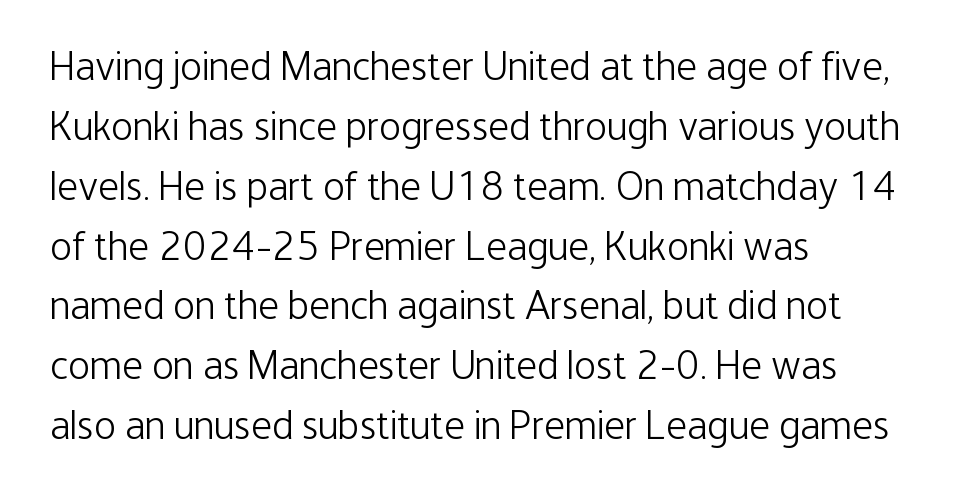
Q: Is the text bold? A: No.
Q: Is the text italic (slanted)? A: No, it is upright.
Q: Is the typeface a serif or a sans-serif typeface? A: Sans-serif.
Q: Is the text underlined? A: No.
Q: How is the paragraph aligned? A: Left-aligned.
Q: Is the spacing between letters normal or unusually wide? A: Normal.
Q: Is the spacing between lines tight, normal or loose? A: Normal.
Q: Width (condensed, normal, or wide)? A: Condensed.
Q: Stroke contrast? A: Low.
Q: x-height? A: Medium.
Q: Monospaced? A: No.
